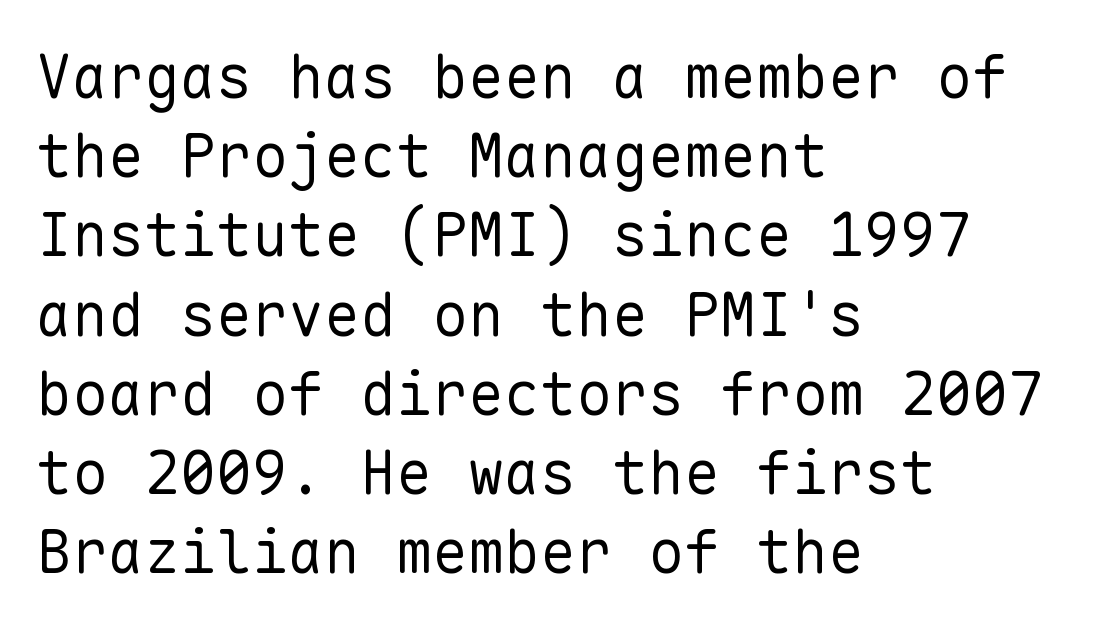
{"serif": "no", "italic": "no", "bold": "no", "weight": "regular", "width": "normal", "stroke_contrast": "low", "x_height": "medium", "monospaced": "yes", "underline": "no", "align": "left", "line_spacing": "normal", "line_spacing_ratio": 1.32, "letter_spacing": "normal", "letter_spacing_em": 0.0, "glyph_px": 60}
